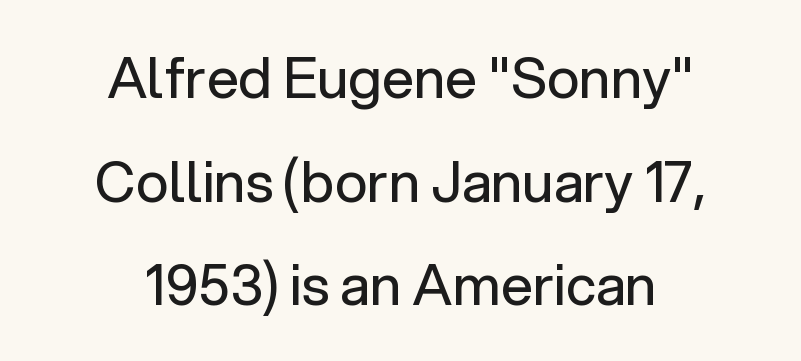
Look at the tracking — it's just the regular setting, nothing added. Heft: none added — not bold. Line starts and ends both wander, symmetrically. Descenders hang freely into open space. Designer's note — italics off, roman on.
